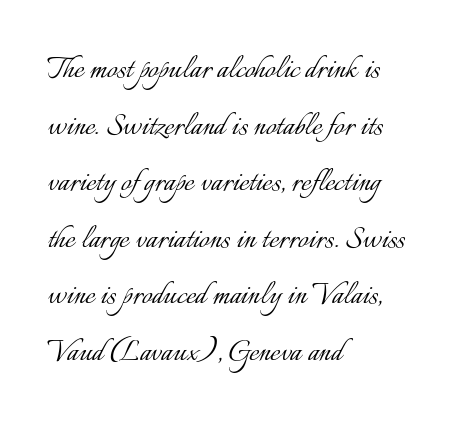
The image shows 37 px light type; set left-aligned, normal line spacing (1.53x), normal letter spacing, not underlined; low stroke contrast and a small x-height.
